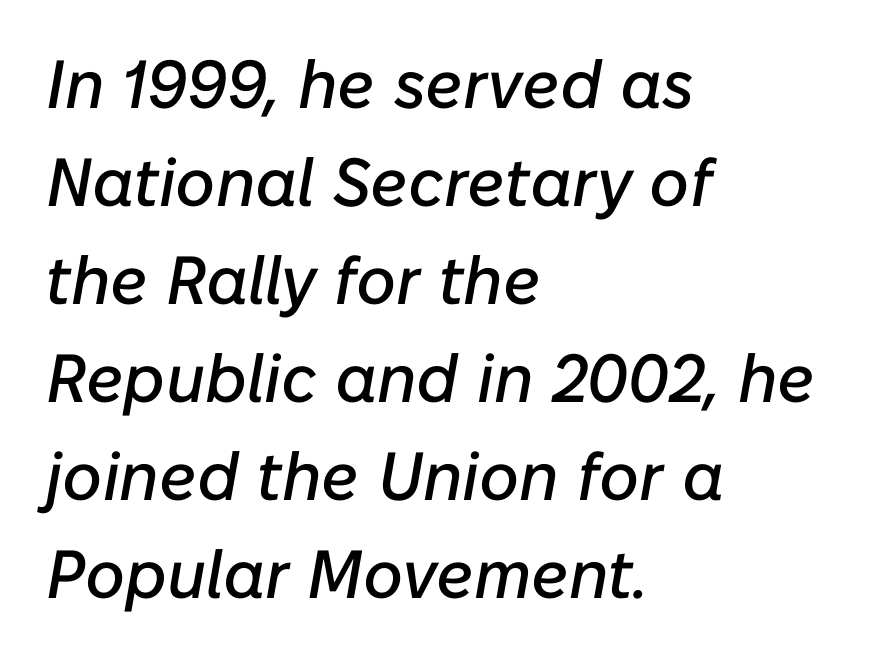
Q: Is the text italic (slanted)? A: Yes, it leans right by about 10 degrees.
Q: Is the text underlined? A: No.
Q: How is the paragraph aligned? A: Left-aligned.
Q: Is the spacing between letters normal or unusually wide? A: Normal.
Q: Is the spacing between lines tight, normal or loose? A: Normal.
Q: Width (condensed, normal, or wide)? A: Normal.
Q: Stroke contrast? A: Low.
Q: x-height? A: Medium.
Q: Monospaced? A: No.
